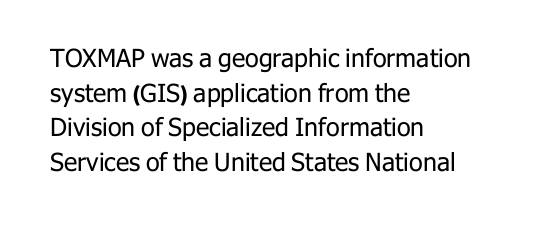
The image shows 25 px text type, upright; set left-aligned, normal line spacing (1.39x), normal letter spacing, not underlined.
